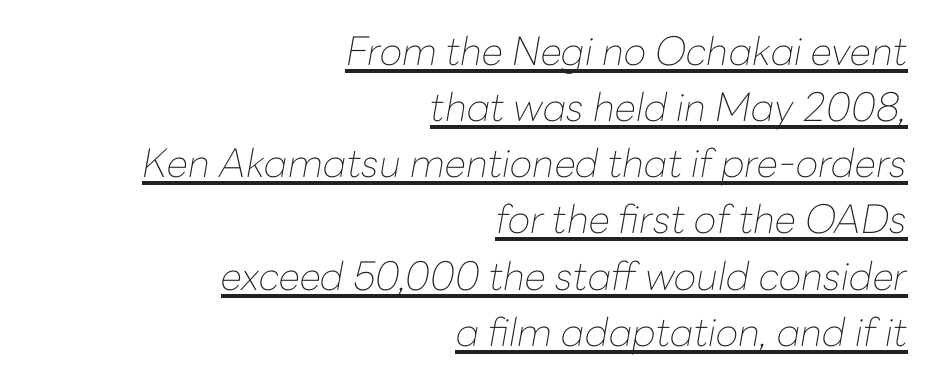
Q: Is the text bold? A: No.
Q: Is the text italic (slanted)? A: Yes, it leans right by about 10 degrees.
Q: Is the text underlined? A: Yes.
Q: How is the paragraph aligned? A: Right-aligned.
Q: Is the spacing between letters normal or unusually wide? A: Normal.
Q: Is the spacing between lines tight, normal or loose? A: Normal.
Q: Width (condensed, normal, or wide)? A: Normal.
Q: Stroke contrast? A: Low.
Q: x-height? A: Medium.
Q: Monospaced? A: No.
